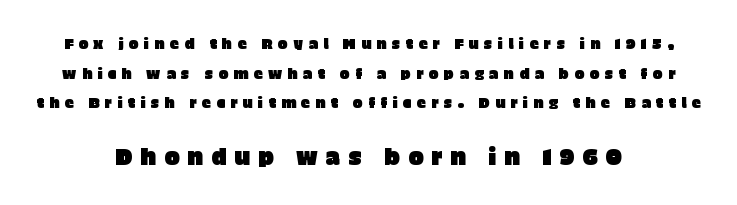
{"italic": "no", "underline": "no", "align": "center", "line_spacing": "loose", "line_spacing_ratio": 1.98, "letter_spacing": "wide", "letter_spacing_em": 0.34, "larger_block": "second", "size_ratio": 1.53, "glyph_px": 23}
